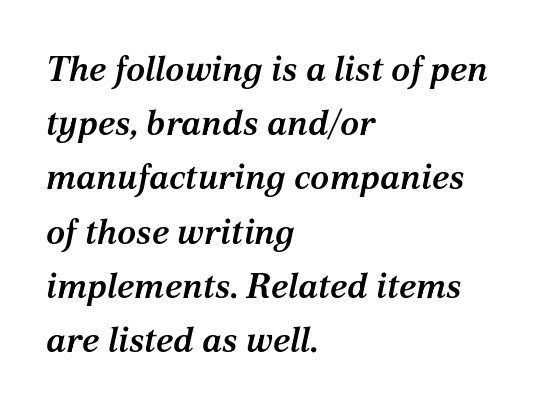
{"serif": "yes", "italic": "yes", "lean": "right", "slant_degrees": 12, "bold": "semi", "weight": "semibold", "width": "normal", "stroke_contrast": "medium", "x_height": "medium", "monospaced": "no", "underline": "no", "align": "left", "line_spacing": "normal", "line_spacing_ratio": 1.55, "letter_spacing": "normal", "letter_spacing_em": 0.0, "glyph_px": 35}
